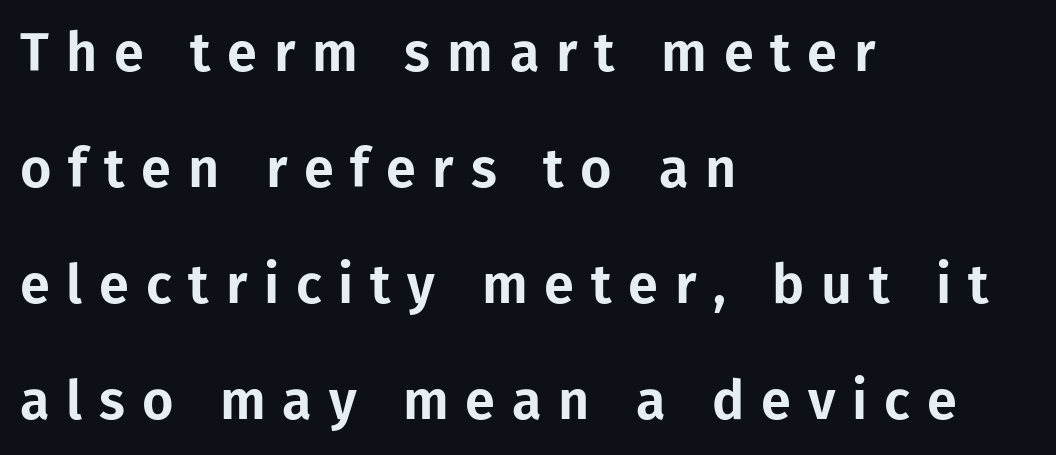
The image shows 54 px sans-serif type, upright; set left-aligned, loose line spacing (2.15x), unusually wide letter spacing (+0.31 em), not underlined; low stroke contrast and a medium x-height.
